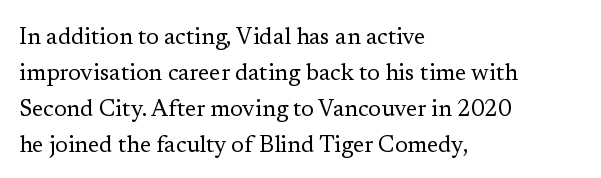
{"italic": "no", "bold": "no", "underline": "no", "align": "left", "line_spacing": "normal", "line_spacing_ratio": 1.57, "letter_spacing": "normal", "letter_spacing_em": 0.0, "glyph_px": 23}
